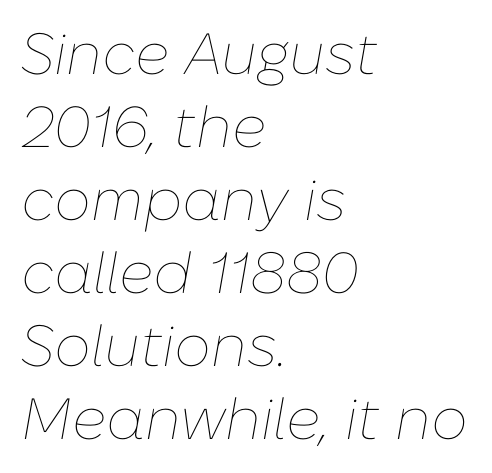
Letters rest on an invisible, unmarked baseline. Observe the ordinary spacing: letters are neighbours, not strangers. Evenly set lines give the paragraph a standard silhouette. The specimen reads as italic at a glance. Is the block centered? No — it sits flush against the left margin. Each stroke keeps to a modest, everyday thickness or less.
